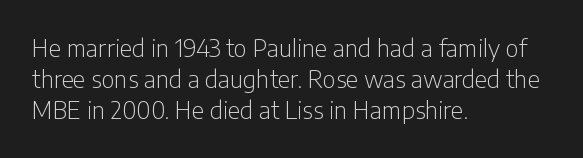
The ragged edge is on the right, which tells us the setting is flush left. The passage shown is not underscored anywhere. These lines were composed using upright roman letters. This sample uses plain, unmodified letter spacing. Reading down the column, the eye jumps a familiar distance to each next line.
